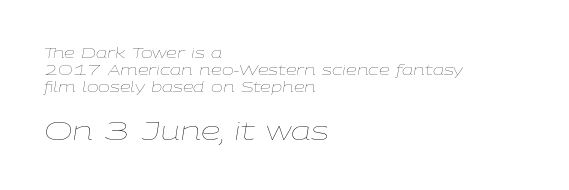
The typography opts for an oblique posture over an upright one. What stands out about the letter spacing? Nothing — it is the standard amount. Quick note: underline off. These two chunks differ in scale, with the bottom chunk taking the larger measure. The lines in this sample share a left origin and differ only in where they stop. Counters stay open thanks to moderate or lighter strokes.
